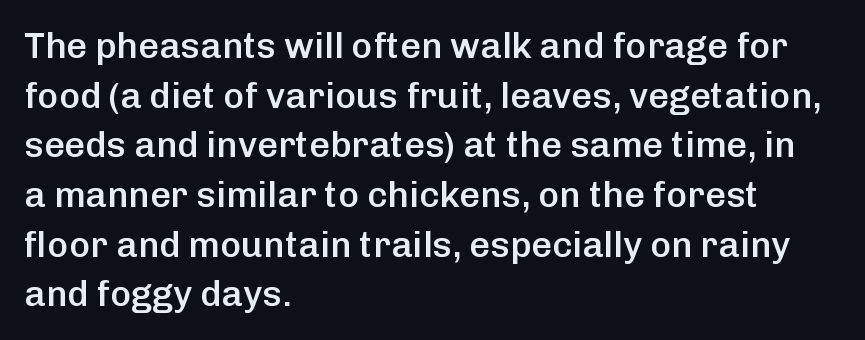
Inter-character spacing is left at the font's built-in metrics. This sample has the flowing, uneven cadence of proportional lettering. Does the copy run flush right? No — it runs flush left. This is the in-between weight designers call semibold or demi.
